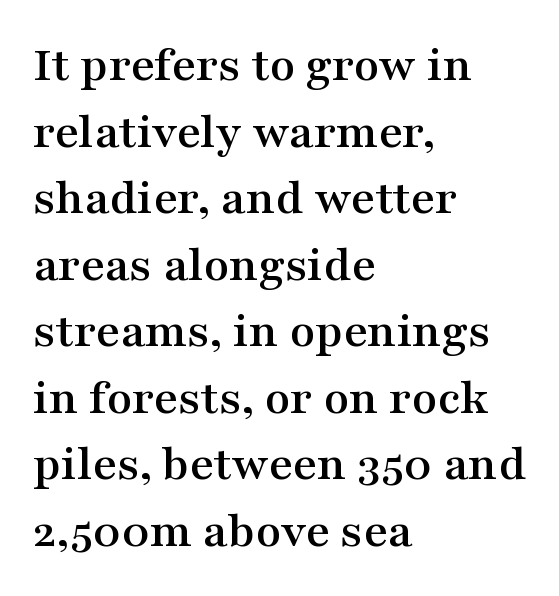
Q: Is the text italic (slanted)? A: No, it is upright.
Q: Is the typeface a serif or a sans-serif typeface? A: Serif.
Q: Is the text underlined? A: No.
Q: How is the paragraph aligned? A: Left-aligned.
Q: Is the spacing between letters normal or unusually wide? A: Normal.
Q: Is the spacing between lines tight, normal or loose? A: Normal.
Q: Width (condensed, normal, or wide)? A: Wide.
Q: Stroke contrast? A: Medium.
Q: x-height? A: Medium.
Q: Monospaced? A: No.
